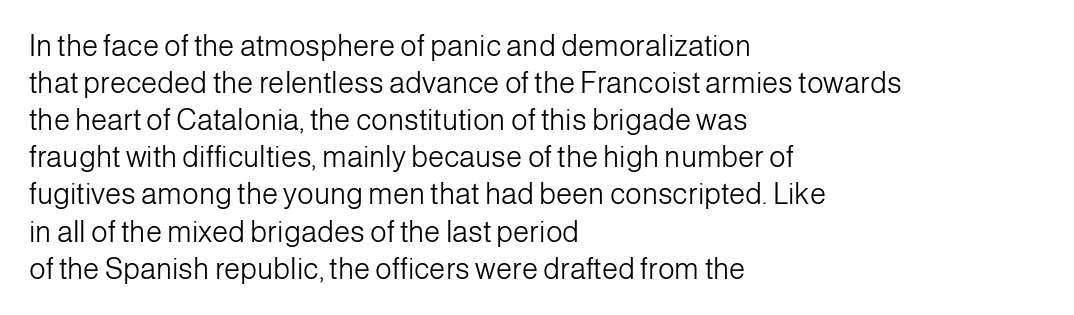
Q: Is the text bold? A: No.
Q: Is the text italic (slanted)? A: No, it is upright.
Q: Is the typeface a serif or a sans-serif typeface? A: Sans-serif.
Q: Is the text underlined? A: No.
Q: How is the paragraph aligned? A: Left-aligned.
Q: Is the spacing between letters normal or unusually wide? A: Normal.
Q: Is the spacing between lines tight, normal or loose? A: Normal.
Q: Width (condensed, normal, or wide)? A: Normal.
Q: Stroke contrast? A: Low.
Q: x-height? A: Medium.
Q: Monospaced? A: No.
